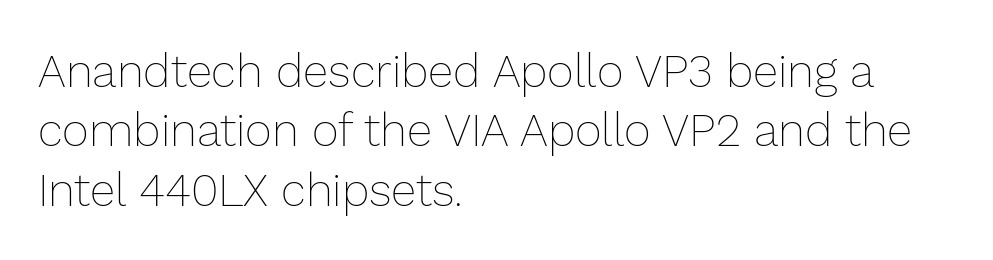
Weight: not bold — regular or lighter. The rag falls on the right side of this text block. This sample has the flowing, uneven cadence of proportional lettering. Summary of vertical rhythm: regular, with standard interline spacing.
